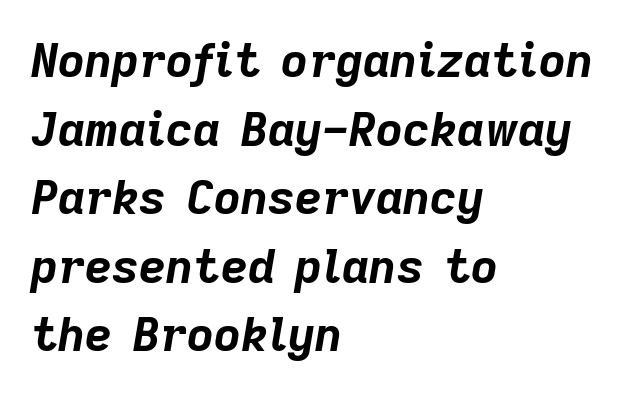
Strokes here are thick enough to call this a true bold. Baseline-to-baseline distance is the conventional proportion of letter height. Visually the block forms a straight wall on the left and a jagged coastline on the right. Glance below the letters and you will spot only blank space. Is the type slanted? Yes — the strokes lean at a clear angle. Looks like regular typesetting: each glyph gets only the width it needs.
